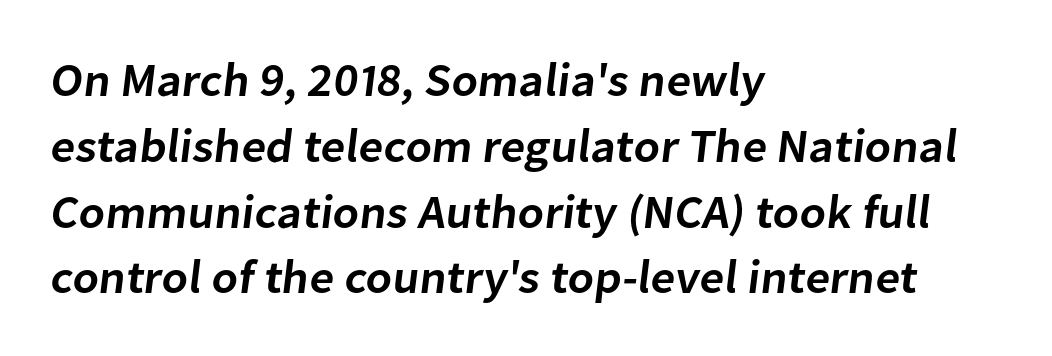
Q: Is the text bold? A: Semi-bold.
Q: Is the typeface a serif or a sans-serif typeface? A: Sans-serif.
Q: Is the text underlined? A: No.
Q: How is the paragraph aligned? A: Left-aligned.
Q: Is the spacing between letters normal or unusually wide? A: Normal.
Q: Is the spacing between lines tight, normal or loose? A: Normal.
Q: Width (condensed, normal, or wide)? A: Normal.
Q: Stroke contrast? A: Low.
Q: x-height? A: Medium.
Q: Monospaced? A: No.
